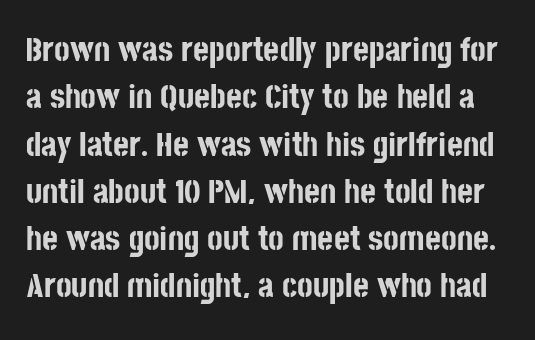
The image shows 34 px bold, condensed sans-serif type, upright; set normal line spacing (1.39x), normal letter spacing, not underlined; low stroke contrast and a large x-height.
